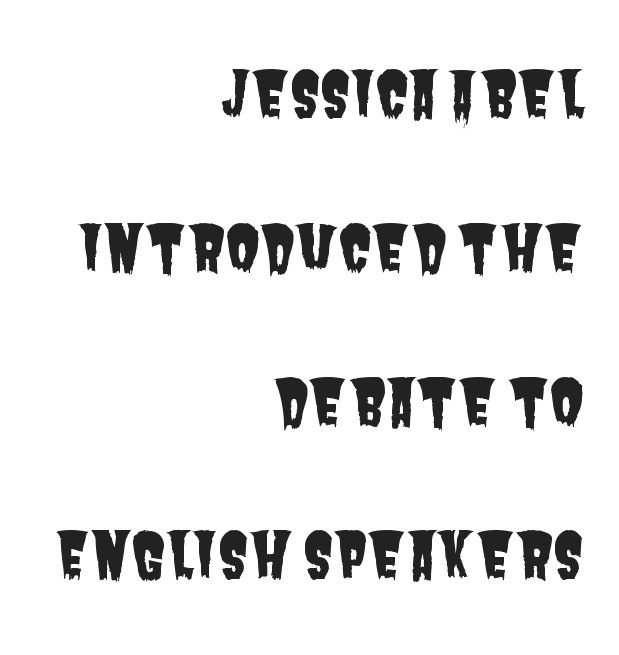
The letters advance in unequal steps, a hallmark of proportional type. Beneath every word, the page is bare. The line-height multiplier appears high, well above default. You can tell from the bare stems that sans-serif type was used. The paragraph has a hard right edge and a soft left edge.
